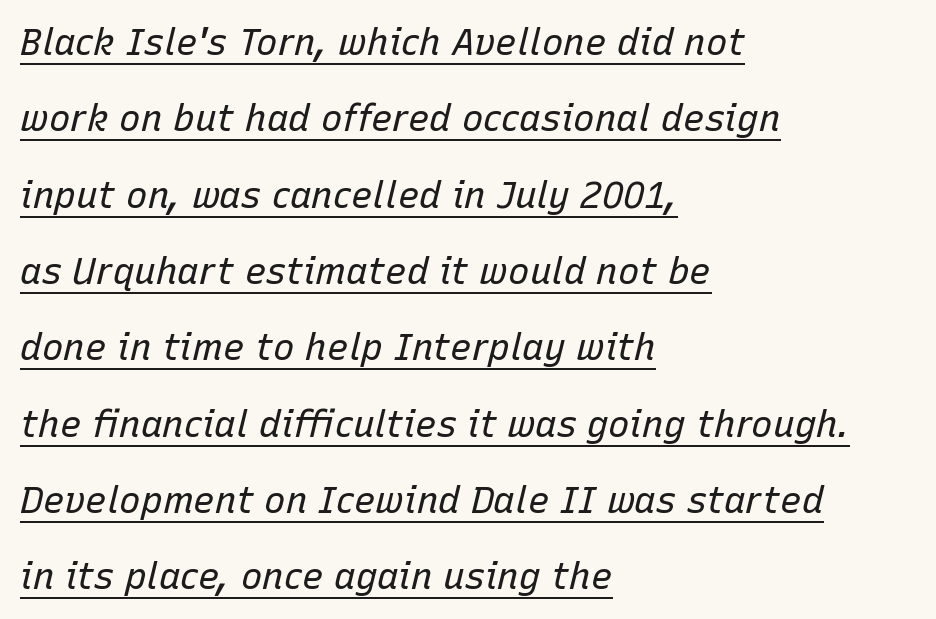
Observe the ordinary spacing: letters are neighbours, not strangers. Observe the lean: these are italic letterforms. Beneath each row of characters lies a ruled line. The paragraph has a hard left edge and a soft right edge.
